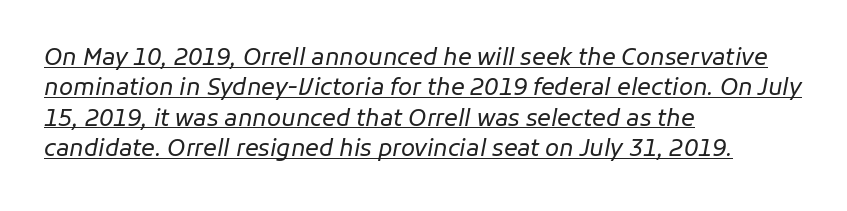
The passage shown leans; its letterforms are oblique. Rows of type keep a routine distance in the vertical direction. A student would call this left alignment; a typographer would say flush left, rag right. A typographer would call this underscored text.
